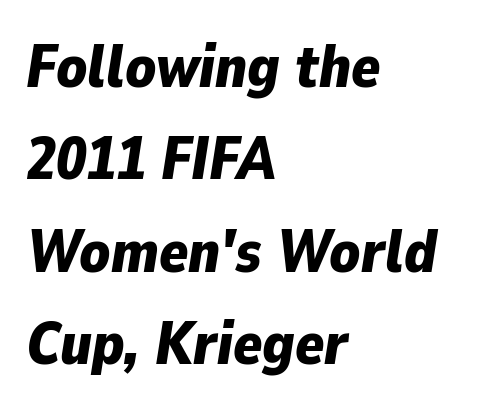
Q: Is the text bold? A: Yes.
Q: Is the text italic (slanted)? A: Yes, it leans right by about 9 degrees.
Q: Is the text underlined? A: No.
Q: How is the paragraph aligned? A: Left-aligned.
Q: Is the spacing between letters normal or unusually wide? A: Normal.
Q: Is the spacing between lines tight, normal or loose? A: Normal.
Q: Width (condensed, normal, or wide)? A: Normal.
Q: Stroke contrast? A: Low.
Q: x-height? A: Medium.
Q: Monospaced? A: No.
